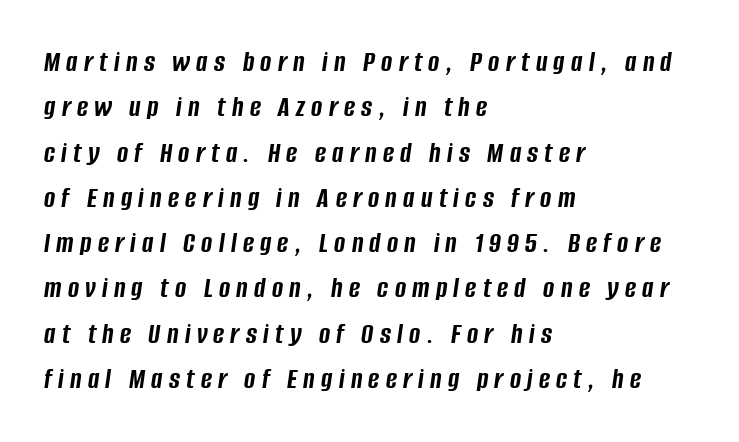
{"italic": "yes", "lean": "right", "slant_degrees": 8, "bold": "yes", "weight": "semibold", "width": "condensed", "stroke_contrast": "low", "x_height": "large", "monospaced": "no", "underline": "no", "align": "left", "line_spacing": "normal", "line_spacing_ratio": 1.51, "letter_spacing": "wide", "letter_spacing_em": 0.21, "glyph_px": 30}
